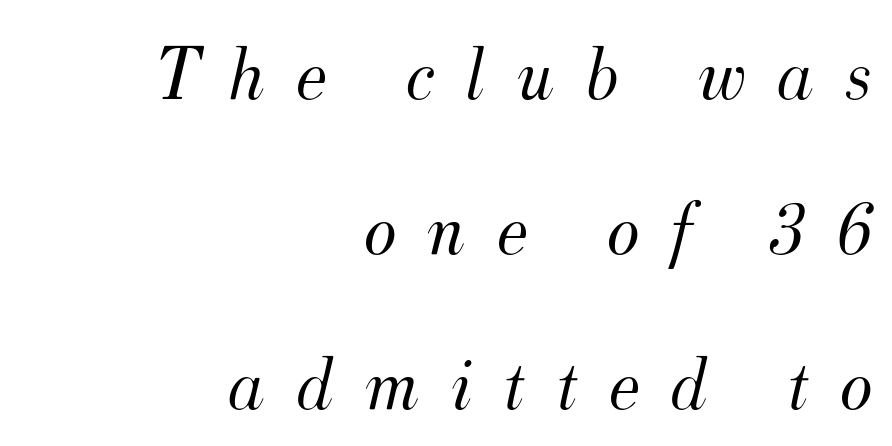
{"serif": "yes", "italic": "yes", "lean": "right", "slant_degrees": 12, "bold": "no", "weight": "light", "width": "normal", "stroke_contrast": "medium", "x_height": "small", "monospaced": "no", "underline": "no", "align": "right", "line_spacing": "loose", "line_spacing_ratio": 1.99, "letter_spacing": "wide", "letter_spacing_em": 0.39, "glyph_px": 78}
